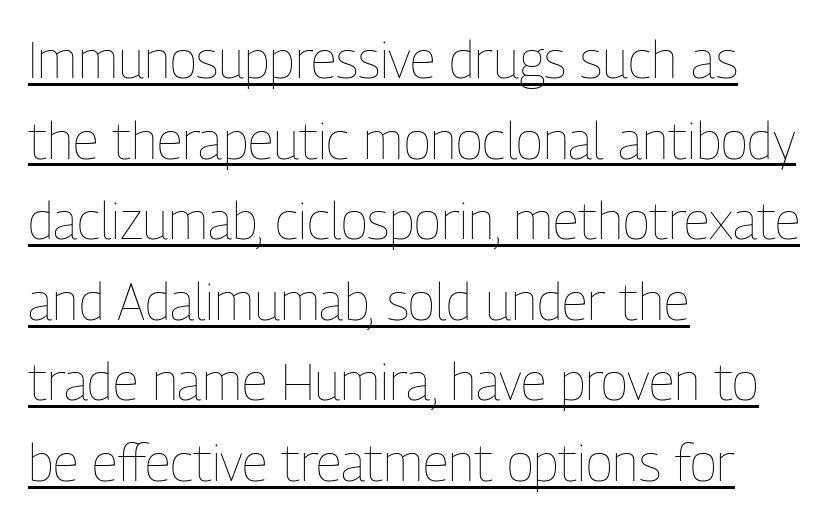
The image shows 51 px thin, condensed type, upright; set left-aligned, normal line spacing (1.58x), normal letter spacing, underlined; low stroke contrast and a medium x-height.
